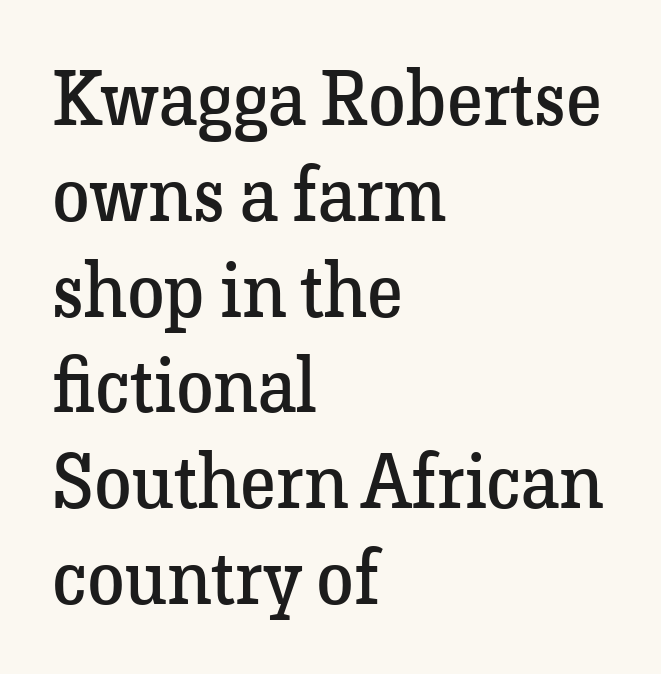
Q: Is the text bold? A: No.
Q: Is the text italic (slanted)? A: No, it is upright.
Q: Is the typeface a serif or a sans-serif typeface? A: Serif.
Q: Is the text underlined? A: No.
Q: How is the paragraph aligned? A: Left-aligned.
Q: Is the spacing between letters normal or unusually wide? A: Normal.
Q: Is the spacing between lines tight, normal or loose? A: Normal.
Q: Width (condensed, normal, or wide)? A: Normal.
Q: Stroke contrast? A: Low.
Q: x-height? A: Medium.
Q: Monospaced? A: No.
